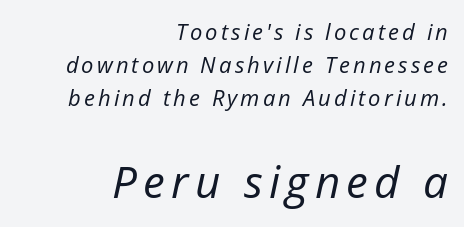
Q: Is the text bold? A: No.
Q: Is the text italic (slanted)? A: Yes, it leans right by about 12 degrees.
Q: Is the text underlined? A: No.
Q: How is the paragraph aligned? A: Right-aligned.
Q: Is the spacing between lines tight, normal or loose? A: Normal.
Q: Which block of text is set in a larger size, the first (top) or the second (bottom)? A: The second (bottom) one.
Q: Width (condensed, normal, or wide)? A: Normal.
Q: Stroke contrast? A: Low.
Q: x-height? A: Medium.
Q: Monospaced? A: No.
